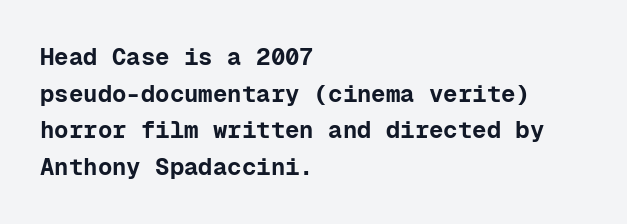
A typesetter would call this zero additional tracking. The letters stand upright; this is a roman face. Regular leading. The passage is arranged the way most books set body copy — flush left. Rule under the text: the space is simply empty. Strokes here are thick enough to call this a true bold.
